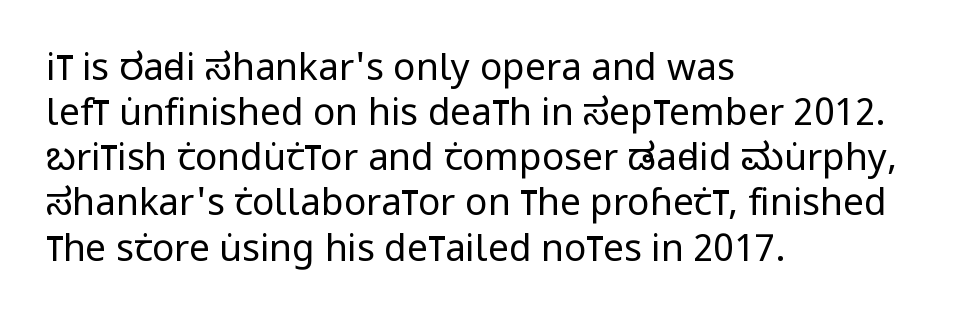
Q: Is the text bold? A: No.
Q: Is the text italic (slanted)? A: No, it is upright.
Q: Is the typeface a serif or a sans-serif typeface? A: Sans-serif.
Q: Is the text underlined? A: No.
Q: How is the paragraph aligned? A: Left-aligned.
Q: Is the spacing between letters normal or unusually wide? A: Normal.
Q: Width (condensed, normal, or wide)? A: Condensed.
Q: Stroke contrast? A: Low.
Q: x-height? A: Large.
Q: Monospaced? A: No.
